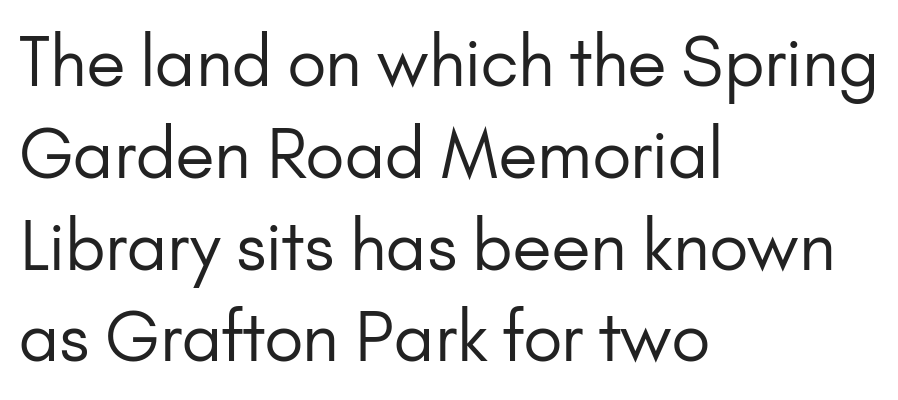
Does the leading feel generous? No, just average. Varying glyph widths throughout — classic text-font behaviour. Glyph-to-glyph distance matches everyday printed text. The designer went with a sans here, leaving each stem footless. The rag falls on the right side of this text block.
